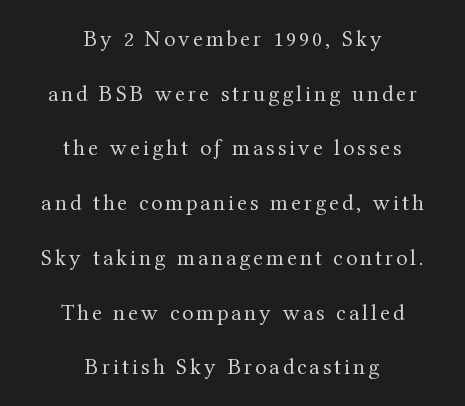
The image shows 23 px text type, upright; set centered, loose line spacing (2.38x), not underlined.
